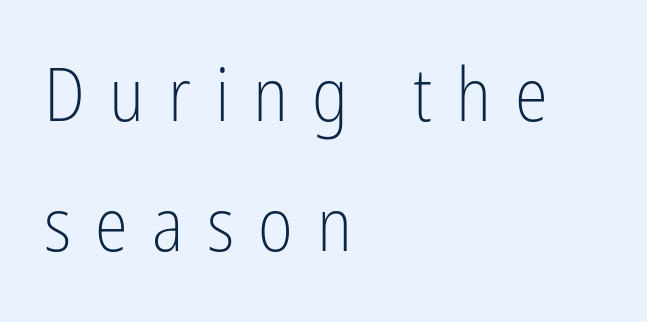
Notice how the stems are strictly vertical — no italics here. Proportional: the letters do not fall into vertical columns. Letter spacing: wide. The rendering shows plain stroke endings on the letterforms — a sans-serif design.
